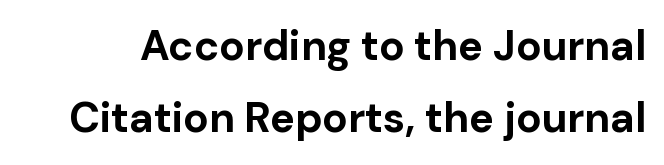
The image shows 42 px bold sans-serif type, upright; set line spacing 1.72x, normal letter spacing, not underlined; low stroke contrast and a medium x-height.
